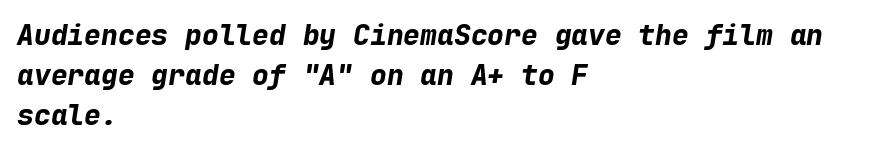
Q: Is the text bold? A: Yes.
Q: Is the text italic (slanted)? A: Yes, it leans right by about 9 degrees.
Q: Is the text underlined? A: No.
Q: How is the paragraph aligned? A: Left-aligned.
Q: Is the spacing between letters normal or unusually wide? A: Normal.
Q: Is the spacing between lines tight, normal or loose? A: Normal.
Q: Width (condensed, normal, or wide)? A: Normal.
Q: Stroke contrast? A: Low.
Q: x-height? A: Medium.
Q: Monospaced? A: Yes.
